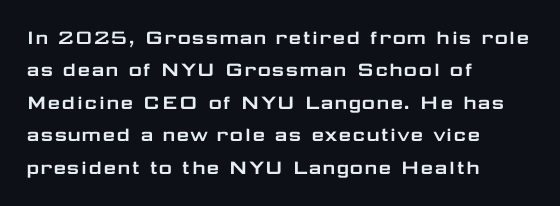
Rule under the text: the space is simply empty. Glyph-to-glyph distance matches everyday printed text. This block has exactly the height ordinary leading produces. Every character sits straight up, as roman type does. Teacher's note: observe the even left margin — that is flush-left alignment.
